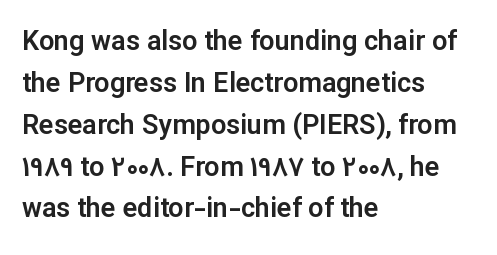
{"italic": "no", "underline": "no", "align": "left", "line_spacing": "normal", "line_spacing_ratio": 1.55, "letter_spacing": "normal", "letter_spacing_em": 0.0, "glyph_px": 27}
